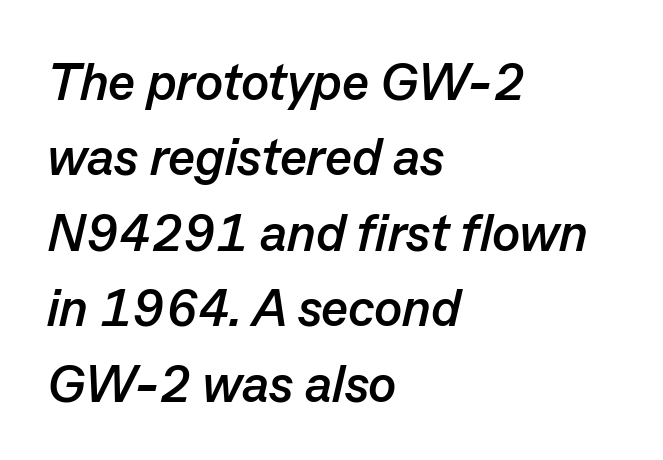
If you drew a line through each stem, it would be angled. Does the leading feel generous? No, just average. The compositor pushed each line to the left boundary. Look at the tracking — it's just the regular setting, nothing added. Looks like regular typesetting: each glyph gets only the width it needs.
